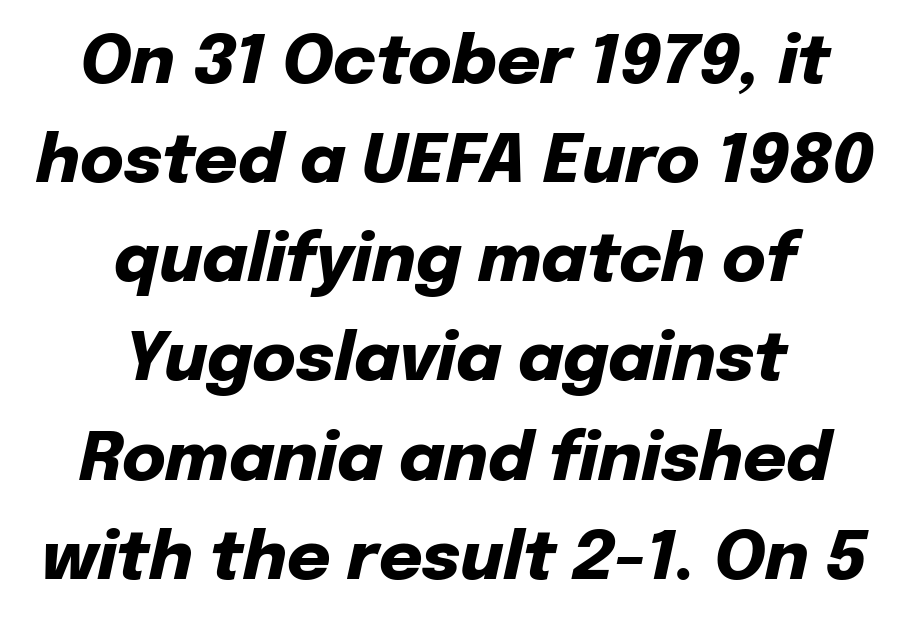
{"italic": "yes", "lean": "right", "slant_degrees": 12, "bold": "yes", "weight": "heavy", "width": "normal", "stroke_contrast": "low", "x_height": "medium", "monospaced": "no", "underline": "no", "align": "center", "line_spacing": "normal", "line_spacing_ratio": 1.48, "letter_spacing": "normal", "letter_spacing_em": 0.0, "glyph_px": 67}
